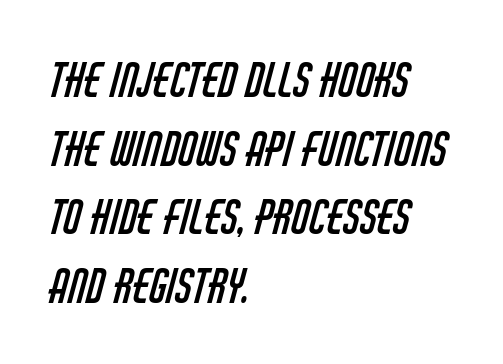
{"serif": "no", "bold": "no", "weight": "regular", "width": "condensed", "stroke_contrast": "low", "x_height": "large", "monospaced": "no", "underline": "no", "align": "left", "line_spacing": "normal", "line_spacing_ratio": 1.49, "letter_spacing": "normal", "letter_spacing_em": 0.0, "glyph_px": 46}
